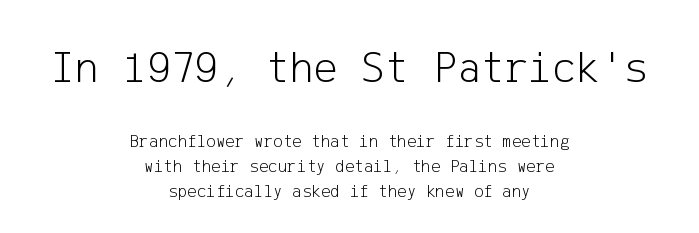
The image shows 45 px light sans-serif type, upright; set centered, normal line spacing (1.4x), normal letter spacing, not underlined; the first (top) block is 2.5x larger; low stroke contrast and a medium x-height.
